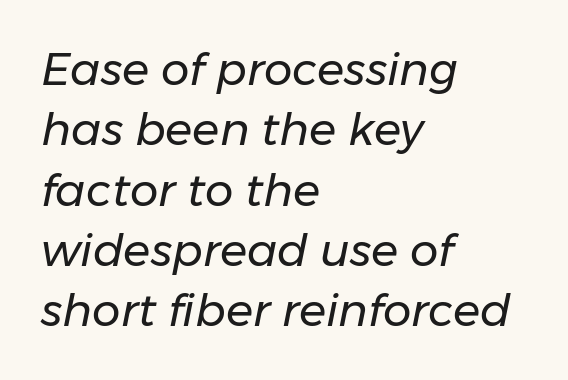
In terms of leading, this rendering sits right in the middle. Unmarked baselines from the first word to the last. One-word summary of the alignment: left. Looks like regular typesetting: each glyph gets only the width it needs.
